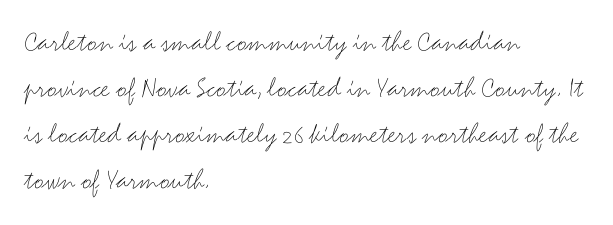
Here the designer chose a conventional face with non-uniform glyph widths. No chunkiness to these letters — they're not bold. What stands out about the letter spacing? Nothing — it is the standard amount. This sample uses a sans-serif face. The vertical gap from one line to the next is medium. The lines in this sample share a left origin and differ only in where they stop.
